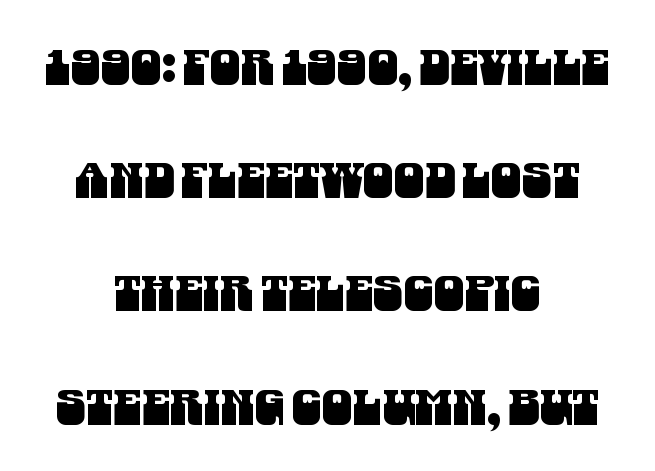
Visually the block forms a symmetrical silhouette, jagged on both flanks. Do the characters align in a grid? No, the font is proportional. This block would shrink considerably if given ordinary leading; it's expanded now. The tracking reads as untouched default to a designer's eye.
